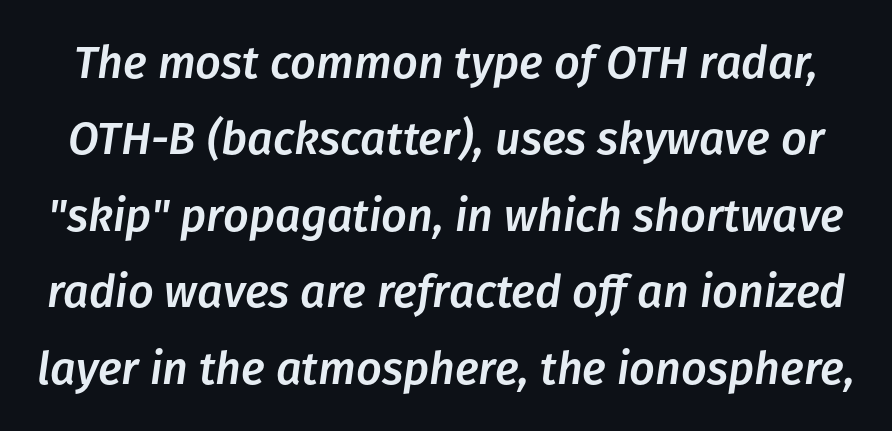
The image shows 45 px text type, italic (leaning right); set normal line spacing (1.7x), normal letter spacing, not underlined; low stroke contrast and a medium x-height.
